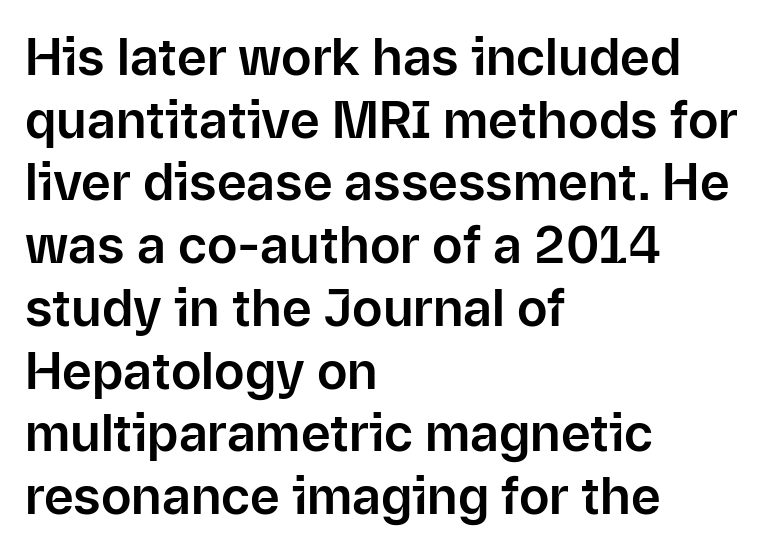
The passage shown is typed in a proportional face where columns would drift. Does the lettering tilt? It doesn't — this is upright. This sample is left-justified, so line endings fall wherever the words run out. No extra tracking has been applied to these lines. Only glyphs here, with clear space below each row. Serifs: no, the terminals of the letterforms are clean.
